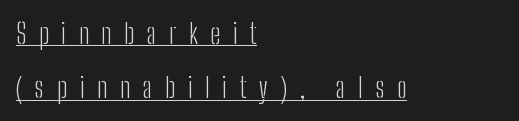
The image shows 28 px light, condensed sans-serif type, upright; set left-aligned, loose line spacing (1.94x), unusually wide letter spacing (+0.45 em), underlined; low stroke contrast and a medium x-height.
